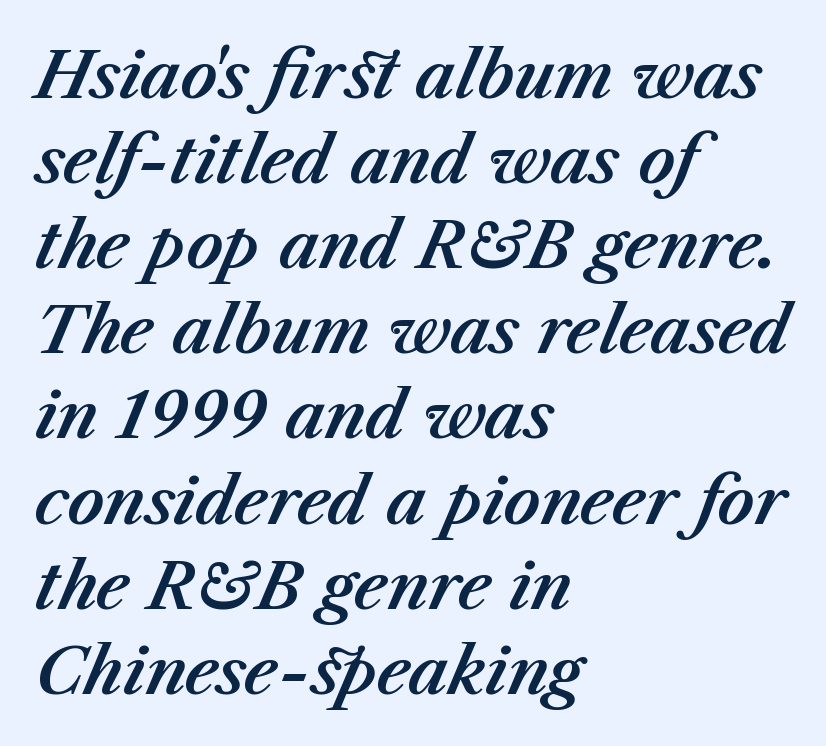
Q: Is the text italic (slanted)? A: Yes, it leans right by about 23 degrees.
Q: Is the text underlined? A: No.
Q: How is the paragraph aligned? A: Left-aligned.
Q: Is the spacing between letters normal or unusually wide? A: Normal.
Q: Is the spacing between lines tight, normal or loose? A: Normal.
Q: Width (condensed, normal, or wide)? A: Normal.
Q: Stroke contrast? A: Medium.
Q: x-height? A: Medium.
Q: Monospaced? A: No.
